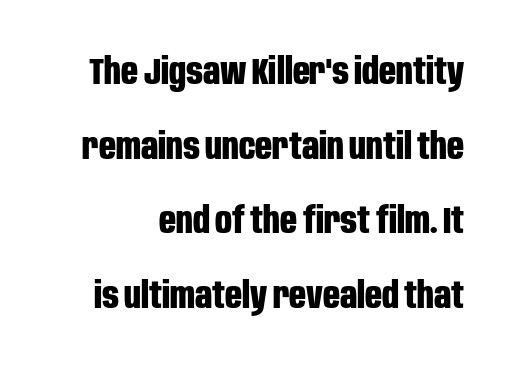
The image shows 37 px bold, condensed sans-serif type, upright; set loose line spacing (2.02x), normal letter spacing, not underlined; low stroke contrast and a large x-height.
